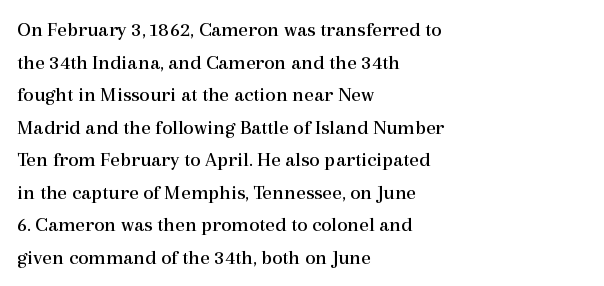
The axis of the letterforms is exactly vertical. Here the glyphs are tracked normally, forming tight word shapes. Descenders hang freely into open space. Line beginnings align vertically; line endings do not. The rows are spaced the way most documents space them.
